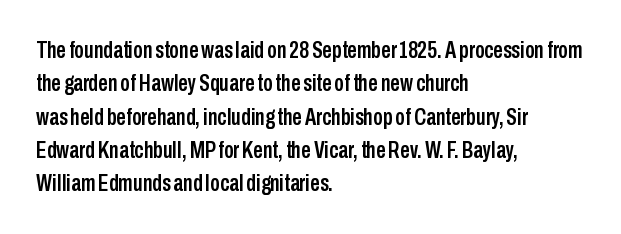
The image shows 24 px text type, upright; set left-aligned, normal line spacing (1.39x), normal letter spacing, not underlined.
